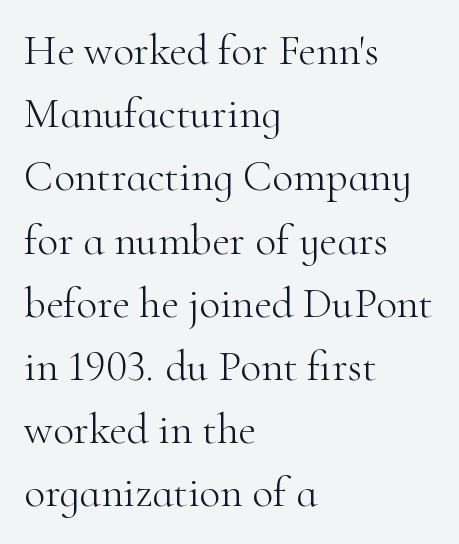
Q: Is the text bold? A: No.
Q: Is the text italic (slanted)? A: No, it is upright.
Q: Is the typeface a serif or a sans-serif typeface? A: Serif.
Q: Is the text underlined? A: No.
Q: How is the paragraph aligned? A: Left-aligned.
Q: Is the spacing between letters normal or unusually wide? A: Normal.
Q: Is the spacing between lines tight, normal or loose? A: Normal.
Q: Width (condensed, normal, or wide)? A: Normal.
Q: Stroke contrast? A: High.
Q: x-height? A: Small.
Q: Monospaced? A: No.
